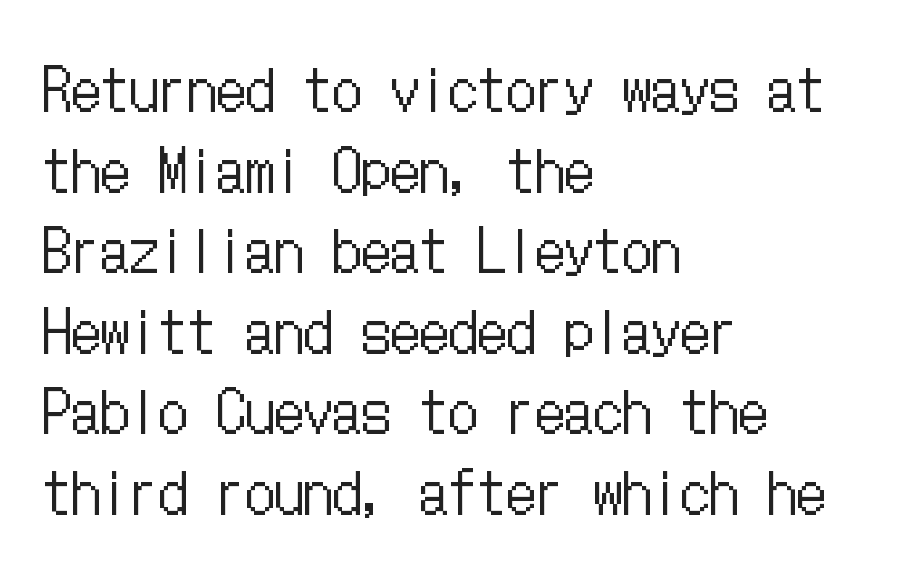
Is this a heavy cut? Hardly; it is regular or lighter. The string is rendered with underlining switched off. Interline gaps are of average width in this sample. Default kerning and tracking; the words read as compact shapes.
